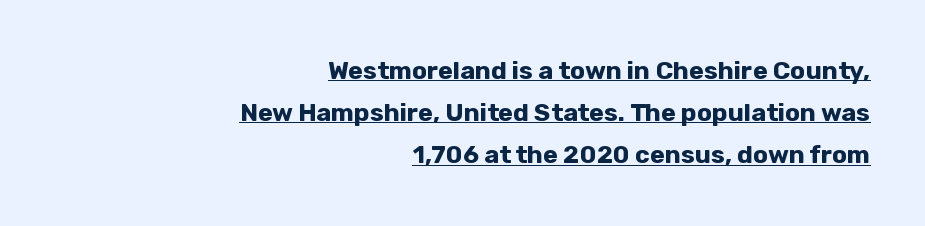
{"italic": "no", "bold": "yes", "underline": "yes", "align": "right", "line_spacing": "normal", "line_spacing_ratio": 1.69, "letter_spacing": "normal", "letter_spacing_em": 0.0, "glyph_px": 25}
